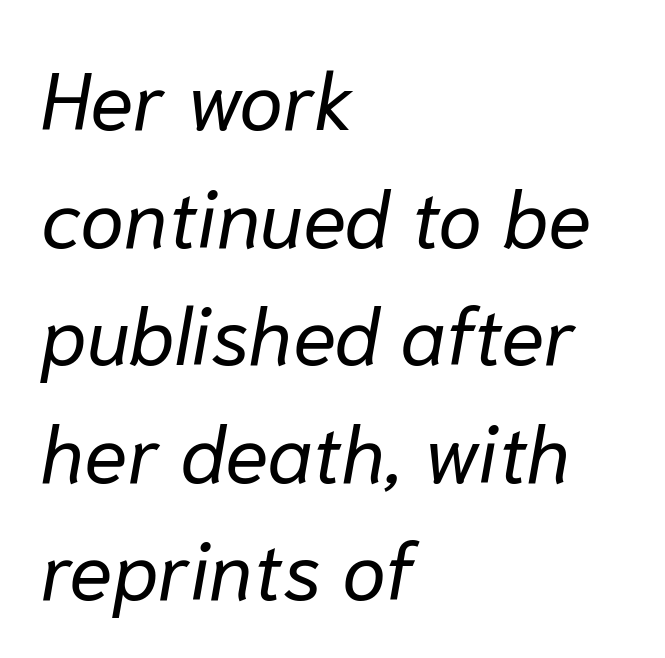
The image shows 80 px regular-weight type, italic (leaning right); set left-aligned, normal line spacing (1.47x), normal letter spacing, not underlined; low stroke contrast and a medium x-height.
